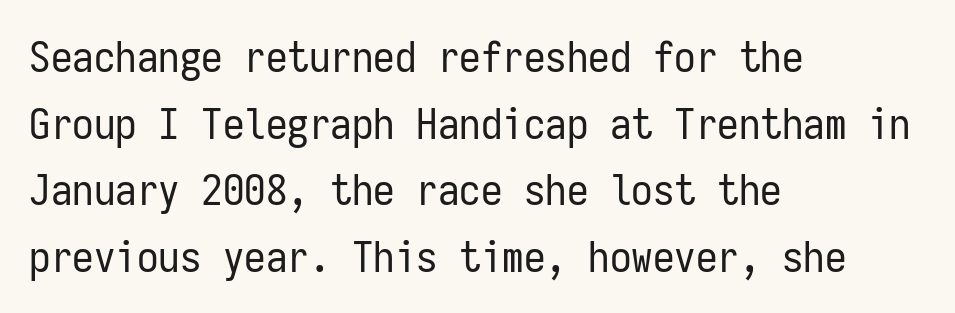
Rows of type keep a routine distance in the vertical direction. Caption: multi-line text, flush left, ragged right. The type is set solid horizontally, with unmodified tracking. Every character here occupies the same horizontal width, giving the sample a typewriter-like rhythm. Font category for this specimen: sans-serif.
